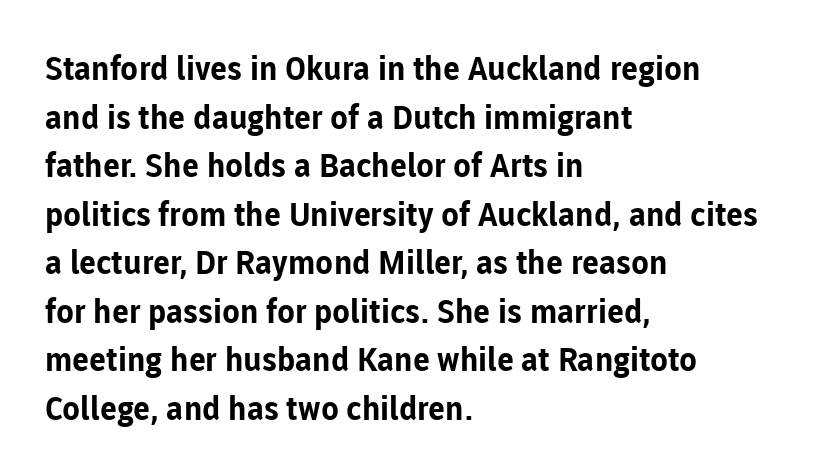
{"serif": "no", "italic": "no", "bold": "yes", "weight": "bold", "width": "normal", "stroke_contrast": "low", "x_height": "medium", "monospaced": "no", "underline": "no", "align": "left", "line_spacing": "normal", "line_spacing_ratio": 1.47, "letter_spacing": "normal", "letter_spacing_em": 0.0, "glyph_px": 33}
